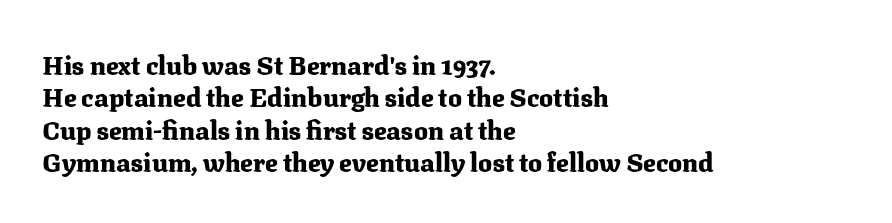
{"italic": "no", "bold": "yes", "underline": "no", "align": "left", "line_spacing": "normal", "line_spacing_ratio": 1.25, "letter_spacing": "normal", "letter_spacing_em": 0.0, "glyph_px": 26}
